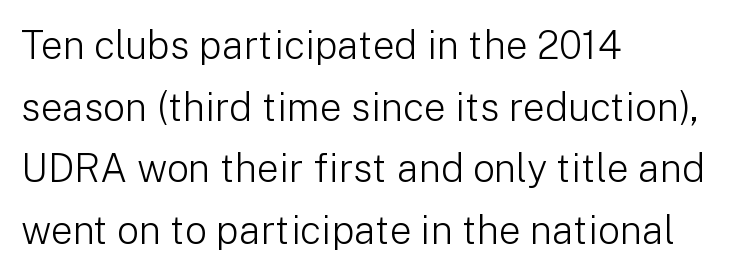
The letters advance in unequal steps, a hallmark of proportional type. The rag falls on the right side of this text block. If you drew a line through each stem, it would be perfectly vertical. Summary of weight: not heavy and not bold. Underline: absent. A typesetter would label this face a sans.
